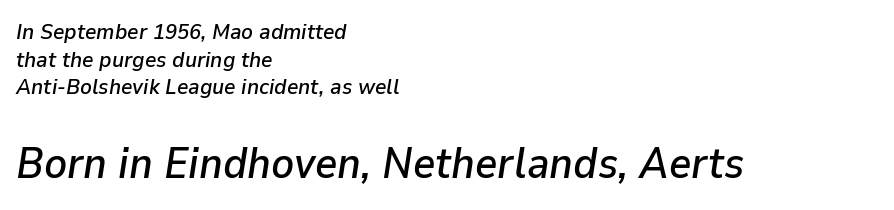
The image shows 43 px text type, italic (leaning right); set left-aligned, normal line spacing (1.26x), normal letter spacing, not underlined; the second (bottom) block is 1.95x larger; low stroke contrast and a medium x-height.
